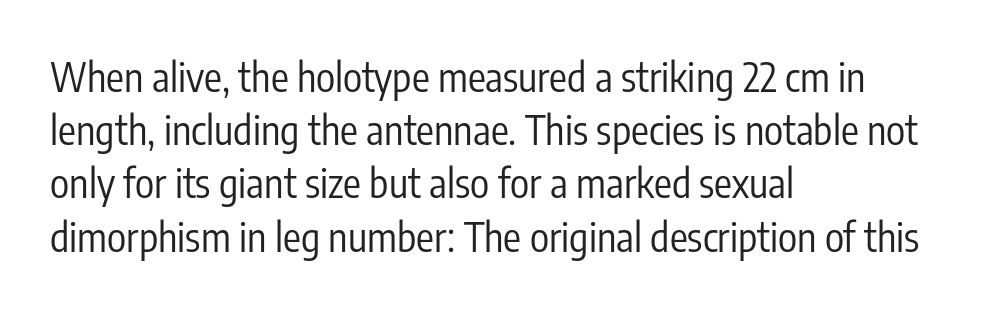
Q: Is the text bold? A: No.
Q: Is the text italic (slanted)? A: No, it is upright.
Q: Is the typeface a serif or a sans-serif typeface? A: Sans-serif.
Q: Is the text underlined? A: No.
Q: How is the paragraph aligned? A: Left-aligned.
Q: Is the spacing between letters normal or unusually wide? A: Normal.
Q: Is the spacing between lines tight, normal or loose? A: Normal.
Q: Width (condensed, normal, or wide)? A: Condensed.
Q: Stroke contrast? A: Low.
Q: x-height? A: Medium.
Q: Monospaced? A: No.
